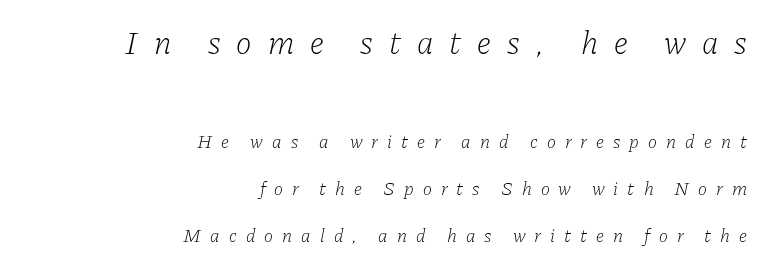
The image shows 33 px light serif type, italic (leaning right); set right-aligned, loose line spacing (2.49x), unusually wide letter spacing (+0.48 em), not underlined; the first (top) block is 1.74x larger; low stroke contrast and a medium x-height.
